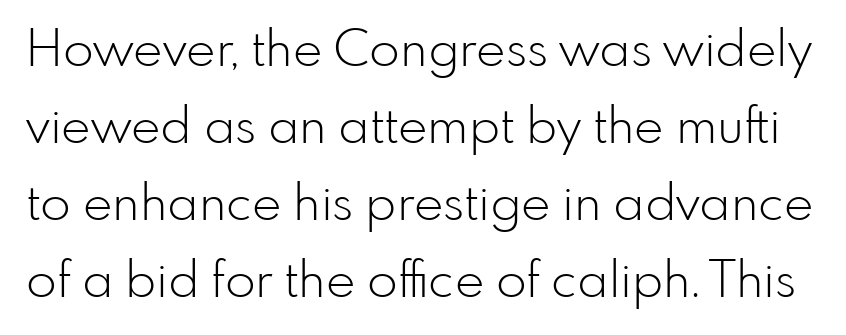
Q: Is the text bold? A: No.
Q: Is the text italic (slanted)? A: No, it is upright.
Q: Is the typeface a serif or a sans-serif typeface? A: Sans-serif.
Q: Is the text underlined? A: No.
Q: Is the spacing between letters normal or unusually wide? A: Normal.
Q: Is the spacing between lines tight, normal or loose? A: Normal.
Q: Width (condensed, normal, or wide)? A: Normal.
Q: Stroke contrast? A: Low.
Q: x-height? A: Small.
Q: Monospaced? A: No.
